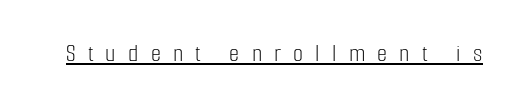
The lettering is marked with a stroke running underneath it. The lettering stays uniformly vertical, giving the passage a roman look. The face used here is rendered with a markedly widened letterfit. Stem width sits at or under what a default text font uses.
